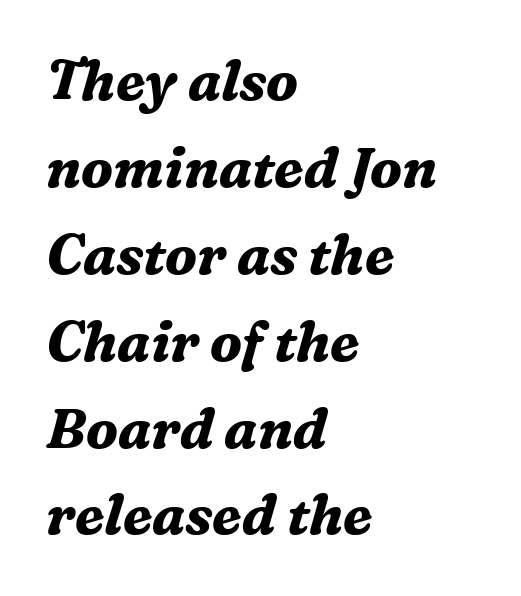
The image shows 55 px bold serif type, italic (leaning right); set left-aligned, normal line spacing (1.58x), normal letter spacing, not underlined; medium stroke contrast and a medium x-height.
